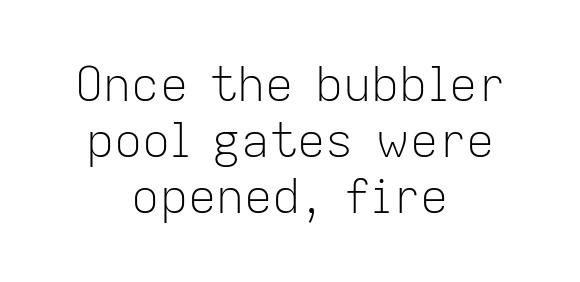
{"serif": "no", "italic": "no", "bold": "no", "weight": "light", "width": "normal", "stroke_contrast": "low", "x_height": "medium", "monospaced": "no", "underline": "no", "align": "center", "line_spacing_ratio": 1.19, "letter_spacing": "normal", "letter_spacing_em": 0.0, "glyph_px": 47}
